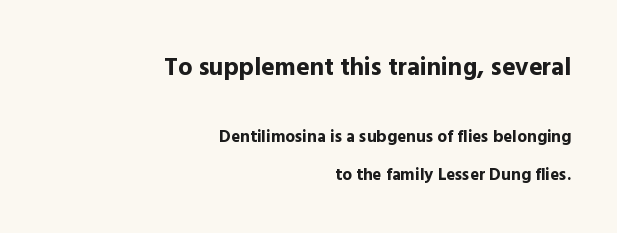
{"italic": "no", "bold": "yes", "underline": "no", "align": "right", "line_spacing": "loose", "line_spacing_ratio": 2.23, "letter_spacing": "normal", "letter_spacing_em": 0.0, "larger_block": "first", "size_ratio": 1.47, "glyph_px": 25}
